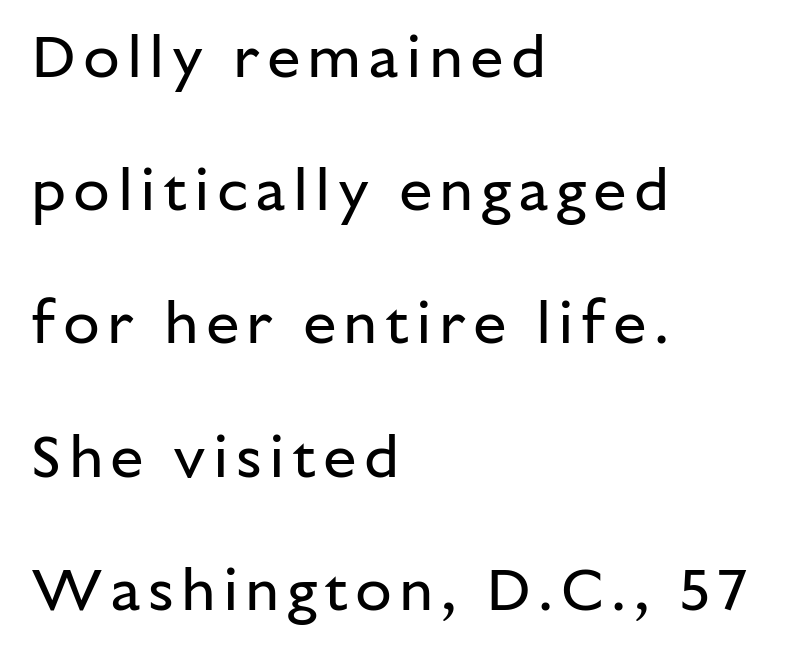
Q: Is the text bold? A: No.
Q: Is the text italic (slanted)? A: No, it is upright.
Q: Is the typeface a serif or a sans-serif typeface? A: Sans-serif.
Q: Is the text underlined? A: No.
Q: How is the paragraph aligned? A: Left-aligned.
Q: Is the spacing between lines tight, normal or loose? A: Loose.
Q: Width (condensed, normal, or wide)? A: Normal.
Q: Stroke contrast? A: Low.
Q: x-height? A: Medium.
Q: Monospaced? A: No.
